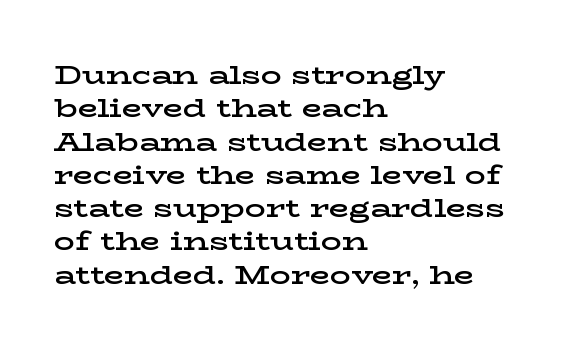
The line texture is even and compact thanks to regular tracking. Tall strokes in this sample are plumb rather than angled. The paragraph shown leans on its left margin. The strip under each line holds only bare page.
